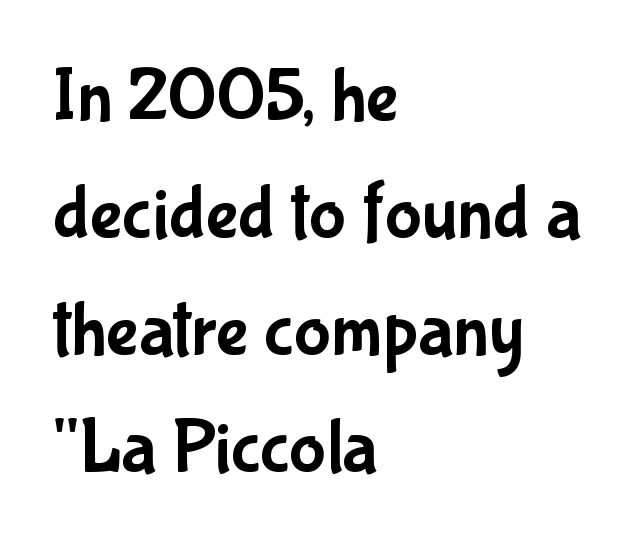
The image shows 77 px condensed sans-serif type, upright; set left-aligned, normal line spacing (1.52x), normal letter spacing, not underlined; low stroke contrast and a medium x-height.
